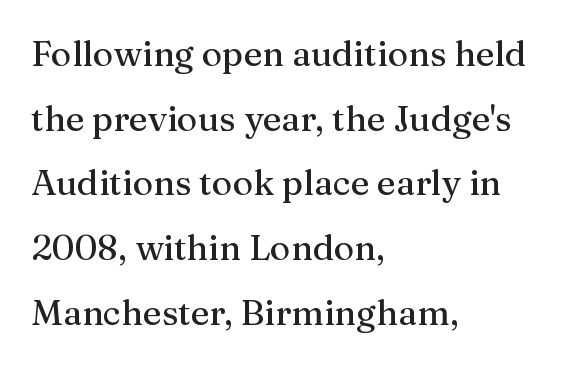
A roman cut, with each character standing at attention. The face used here is rendered with its standard letterfit. Spacing verdict: proportional, widths tailored to each character. The baseline area is clear. These lines stack with their left ends in a neat column. Are there feet on the stems? There are — it's a serif.
